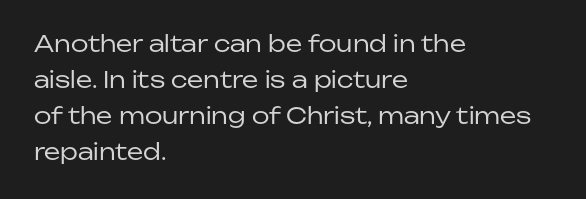
Q: Is the text bold? A: No.
Q: Is the text italic (slanted)? A: No, it is upright.
Q: Is the text underlined? A: No.
Q: How is the paragraph aligned? A: Left-aligned.
Q: Is the spacing between letters normal or unusually wide? A: Normal.
Q: Is the spacing between lines tight, normal or loose? A: Normal.
